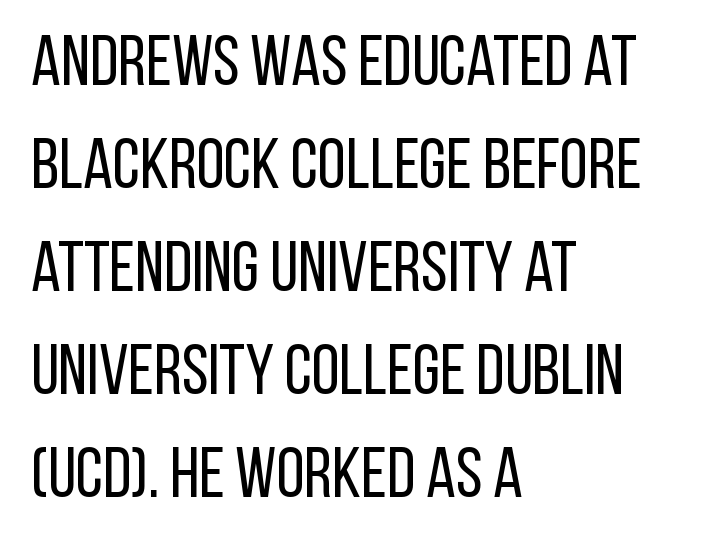
These lines sit exactly where default settings would place them. Quick note: underline off. Nope, not italic — everything's standing straight. In CSS terms this would be text-align: left.
